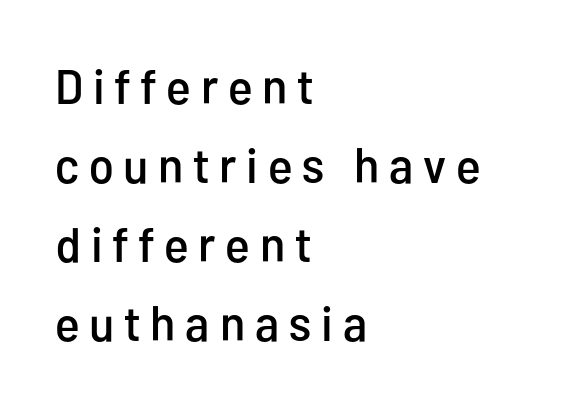
Q: Is the text italic (slanted)? A: No, it is upright.
Q: Is the typeface a serif or a sans-serif typeface? A: Sans-serif.
Q: Is the text underlined? A: No.
Q: How is the paragraph aligned? A: Left-aligned.
Q: Is the spacing between letters normal or unusually wide? A: Unusually wide.
Q: Is the spacing between lines tight, normal or loose? A: Normal.
Q: Width (condensed, normal, or wide)? A: Condensed.
Q: Stroke contrast? A: Low.
Q: x-height? A: Medium.
Q: Monospaced? A: No.
